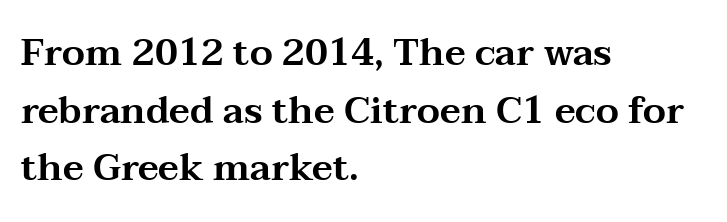
Note the varied advance widths — an 'i' is clearly narrower than an 'm'. Typeset ragged right — the left edge is the straight one. Regarding serifs, this sample has them. The space directly below the letters is spotless. The specimen reads as upright at a glance. These lines keep a tight, regular rhythm from letter to letter.
